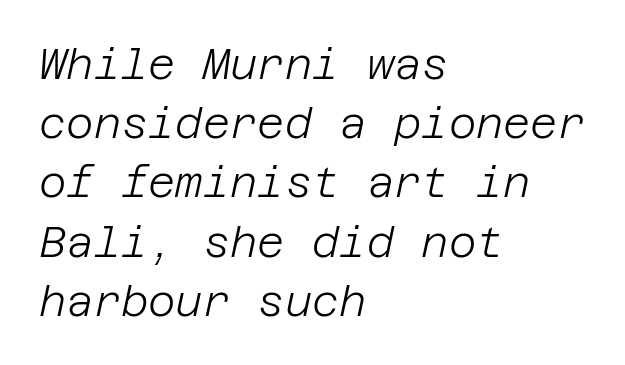
{"italic": "yes", "lean": "right", "slant_degrees": 12, "bold": "no", "weight": "light", "width": "normal", "stroke_contrast": "low", "x_height": "large", "underline": "no", "align": "left", "line_spacing": "normal", "line_spacing_ratio": 1.41, "letter_spacing": "normal", "letter_spacing_em": 0.0, "glyph_px": 42}
